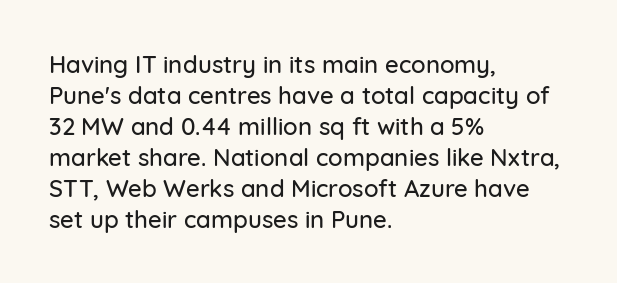
The image shows 24 px text type, upright; set left-aligned, normal line spacing (1.29x), normal letter spacing, not underlined.
